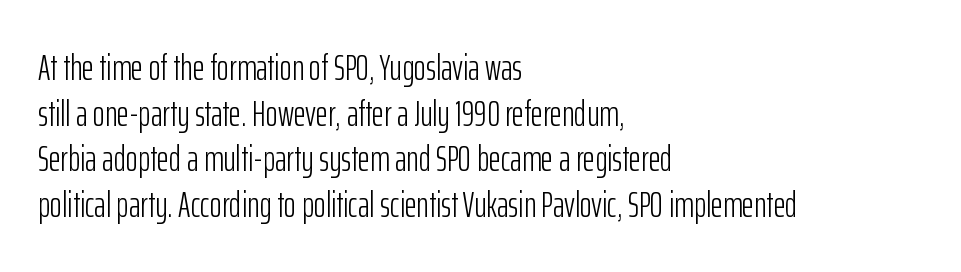
Tall strokes in this sample are plumb rather than angled. Plain, unruled lines of type. Characters follow at the spacing the type designer built in. This sample has the flowing, uneven cadence of proportional lettering. Note: no serifs on the glyphs. Is this a heavy cut? Hardly; it is regular or lighter.
